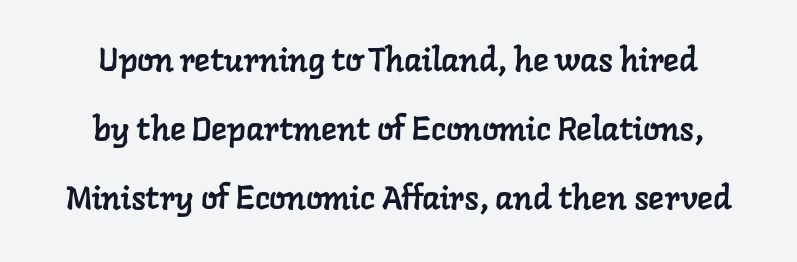
{"serif": "yes", "width": "normal", "stroke_contrast": "low", "x_height": "medium", "monospaced": "no", "underline": "no", "line_spacing": "loose", "line_spacing_ratio": 2.09, "letter_spacing": "normal", "letter_spacing_em": 0.0, "glyph_px": 33}
